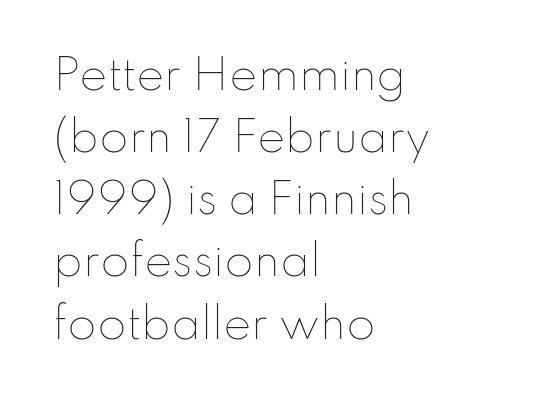
Q: Is the text bold? A: No.
Q: Is the text italic (slanted)? A: No, it is upright.
Q: Is the text underlined? A: No.
Q: How is the paragraph aligned? A: Left-aligned.
Q: Is the spacing between letters normal or unusually wide? A: Normal.
Q: Is the spacing between lines tight, normal or loose? A: Normal.
Q: Width (condensed, normal, or wide)? A: Normal.
Q: Stroke contrast? A: Low.
Q: x-height? A: Small.
Q: Monospaced? A: No.
